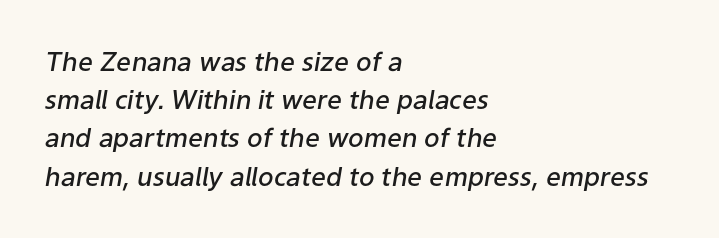
Check the space under the baseline: it is left empty. The typesetting leans somewhat heavy: a semibold. No extra tracking has been applied to these lines. Notice how the passage keeps a crisp vertical edge on the left only.
